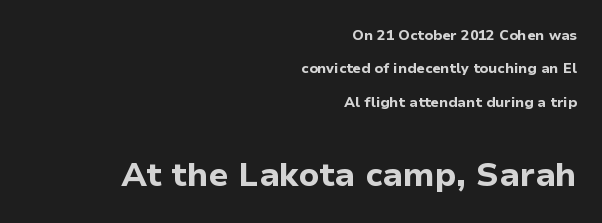
Q: Is the text bold? A: Yes.
Q: Is the text italic (slanted)? A: No, it is upright.
Q: Is the typeface a serif or a sans-serif typeface? A: Sans-serif.
Q: Is the text underlined? A: No.
Q: How is the paragraph aligned? A: Right-aligned.
Q: Is the spacing between letters normal or unusually wide? A: Normal.
Q: Is the spacing between lines tight, normal or loose? A: Loose.
Q: Which block of text is set in a larger size, the first (top) or the second (bottom)? A: The second (bottom) one.
Q: Width (condensed, normal, or wide)? A: Normal.
Q: Stroke contrast? A: Low.
Q: x-height? A: Medium.
Q: Monospaced? A: No.
